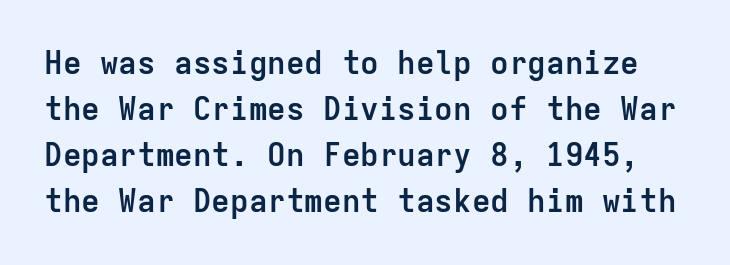
The image shows 31 px semibold sans-serif type, upright, monospaced; set normal line spacing (1.48x), normal letter spacing, not underlined; low stroke contrast and a medium x-height.
